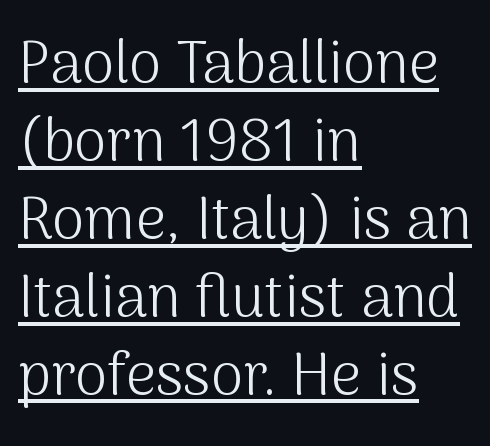
{"serif": "no", "italic": "no", "bold": "no", "weight": "light", "width": "normal", "stroke_contrast": "medium", "x_height": "medium", "monospaced": "no", "underline": "yes", "align": "left", "line_spacing": "normal", "line_spacing_ratio": 1.32, "letter_spacing": "normal", "letter_spacing_em": 0.0, "glyph_px": 59}
